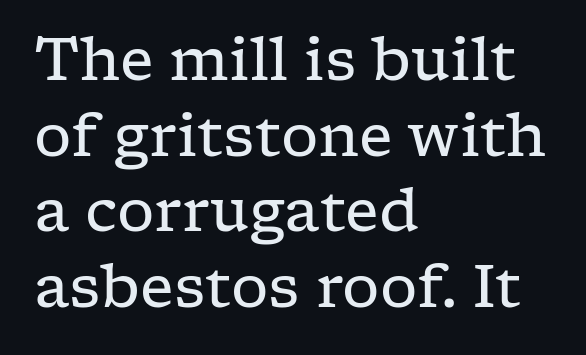
{"serif": "yes", "italic": "no", "bold": "no", "weight": "regular", "width": "wide", "stroke_contrast": "low", "x_height": "medium", "monospaced": "no", "underline": "no", "align": "left", "line_spacing": "normal", "line_spacing_ratio": 1.28, "letter_spacing": "normal", "letter_spacing_em": 0.0, "glyph_px": 59}
